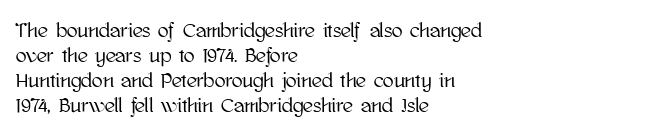
{"italic": "no", "underline": "no", "align": "left", "line_spacing": "normal", "line_spacing_ratio": 1.25, "letter_spacing": "normal", "letter_spacing_em": 0.0, "glyph_px": 20}
